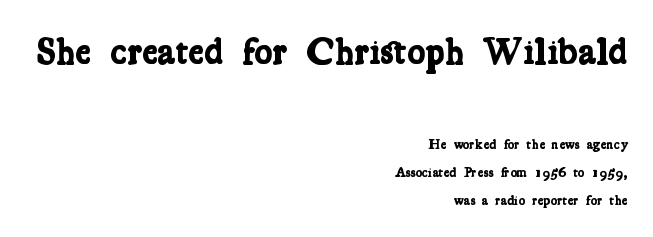
The compositor pushed each line to the right boundary. The passage shown begins with its larger block and ends with its smaller one. These lines keep a tight, regular rhythm from letter to letter. Proportional: the letters do not fall into vertical columns.
